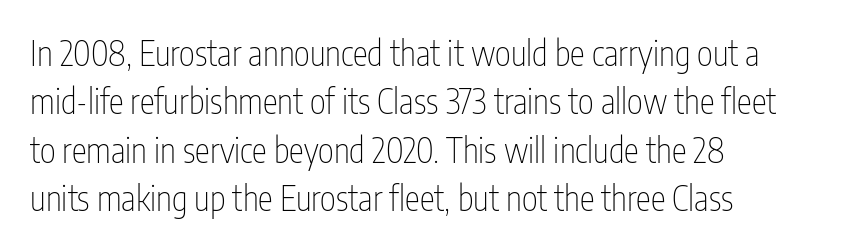
The image shows 34 px thin, condensed sans-serif type, upright; set left-aligned, normal line spacing (1.42x), normal letter spacing, not underlined; low stroke contrast and a medium x-height.
